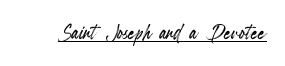
The image shows 27 px text type; set normal letter spacing, underlined.
